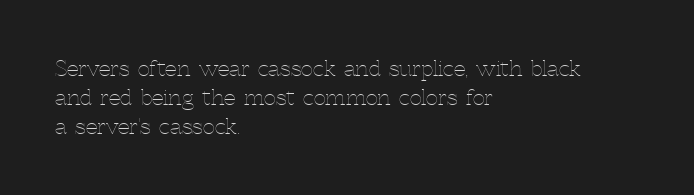
Q: Is the text bold? A: No.
Q: Is the text italic (slanted)? A: No, it is upright.
Q: Is the text underlined? A: No.
Q: How is the paragraph aligned? A: Left-aligned.
Q: Is the spacing between letters normal or unusually wide? A: Normal.
Q: Is the spacing between lines tight, normal or loose? A: Normal.
